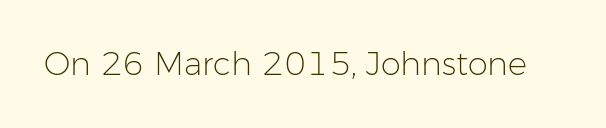
Q: Is the text bold? A: No.
Q: Is the text italic (slanted)? A: No, it is upright.
Q: Is the typeface a serif or a sans-serif typeface? A: Sans-serif.
Q: Is the text underlined? A: No.
Q: Is the spacing between letters normal or unusually wide? A: Normal.
Q: Width (condensed, normal, or wide)? A: Normal.
Q: Stroke contrast? A: Low.
Q: x-height? A: Medium.
Q: Monospaced? A: No.
